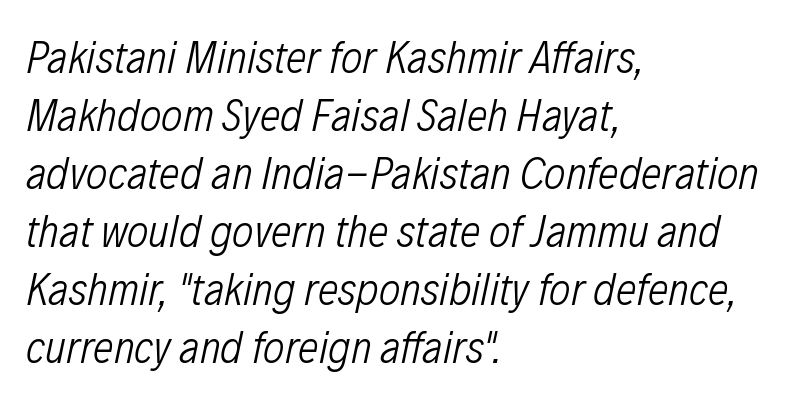
Q: Is the text bold? A: No.
Q: Is the text italic (slanted)? A: Yes, it leans right by about 12 degrees.
Q: Is the text underlined? A: No.
Q: How is the paragraph aligned? A: Left-aligned.
Q: Is the spacing between letters normal or unusually wide? A: Normal.
Q: Is the spacing between lines tight, normal or loose? A: Normal.
Q: Width (condensed, normal, or wide)? A: Condensed.
Q: Stroke contrast? A: Low.
Q: x-height? A: Medium.
Q: Monospaced? A: No.
